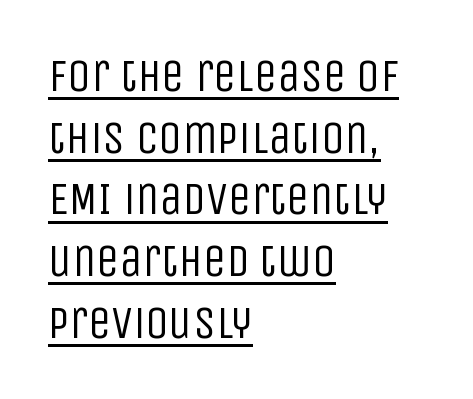
Q: Is the text bold? A: No.
Q: Is the text italic (slanted)? A: No, it is upright.
Q: Is the typeface a serif or a sans-serif typeface? A: Sans-serif.
Q: Is the text underlined? A: Yes.
Q: How is the paragraph aligned? A: Left-aligned.
Q: Is the spacing between letters normal or unusually wide? A: Normal.
Q: Is the spacing between lines tight, normal or loose? A: Normal.
Q: Width (condensed, normal, or wide)? A: Condensed.
Q: Stroke contrast? A: Low.
Q: x-height? A: Large.
Q: Monospaced? A: No.
